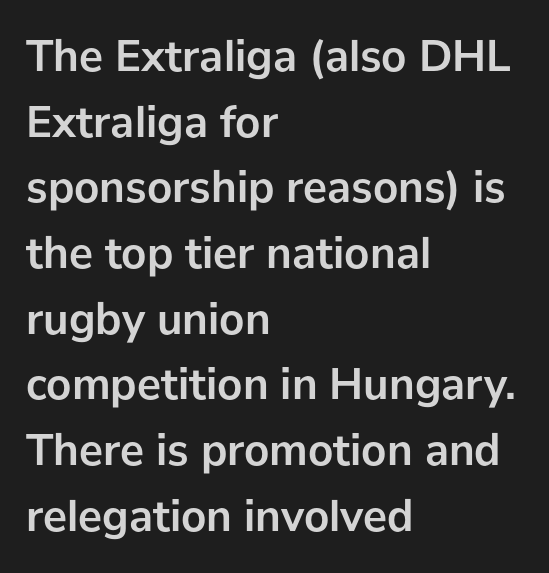
Q: Is the text bold? A: Yes.
Q: Is the text italic (slanted)? A: No, it is upright.
Q: Is the typeface a serif or a sans-serif typeface? A: Sans-serif.
Q: Is the text underlined? A: No.
Q: How is the paragraph aligned? A: Left-aligned.
Q: Is the spacing between letters normal or unusually wide? A: Normal.
Q: Is the spacing between lines tight, normal or loose? A: Normal.
Q: Width (condensed, normal, or wide)? A: Normal.
Q: Stroke contrast? A: Low.
Q: x-height? A: Medium.
Q: Monospaced? A: No.
